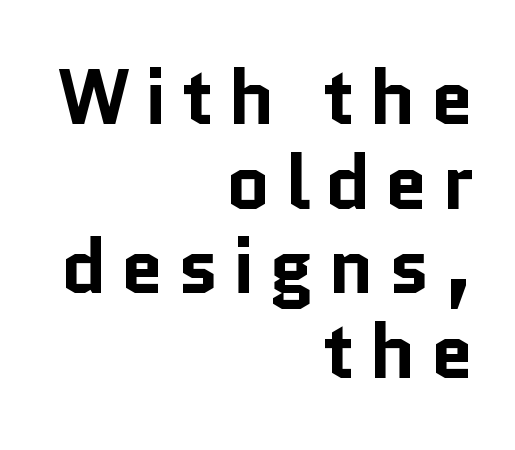
Q: Is the text bold? A: Yes.
Q: Is the text italic (slanted)? A: No, it is upright.
Q: Is the typeface a serif or a sans-serif typeface? A: Sans-serif.
Q: Is the text underlined? A: No.
Q: How is the paragraph aligned? A: Right-aligned.
Q: Is the spacing between lines tight, normal or loose? A: Tight.
Q: Width (condensed, normal, or wide)? A: Normal.
Q: Stroke contrast? A: Low.
Q: x-height? A: Medium.
Q: Monospaced? A: No.
